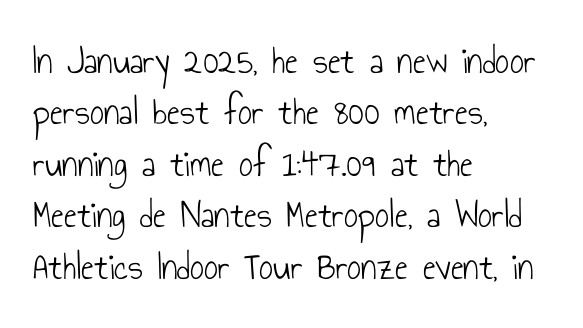
Q: Is the text bold? A: No.
Q: Is the text italic (slanted)? A: No, it is upright.
Q: Is the typeface a serif or a sans-serif typeface? A: Sans-serif.
Q: Is the text underlined? A: No.
Q: How is the paragraph aligned? A: Left-aligned.
Q: Is the spacing between letters normal or unusually wide? A: Normal.
Q: Is the spacing between lines tight, normal or loose? A: Normal.
Q: Width (condensed, normal, or wide)? A: Condensed.
Q: Stroke contrast? A: Low.
Q: x-height? A: Small.
Q: Monospaced? A: No.
